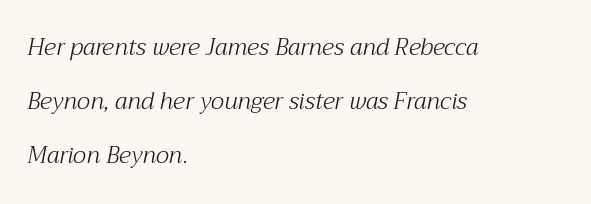
{"italic": "yes", "lean": "right", "slant_degrees": 12, "bold": "no", "underline": "no", "align": "left", "line_spacing": "loose", "line_spacing_ratio": 2.35, "letter_spacing": "normal", "letter_spacing_em": 0.0, "glyph_px": 23}
